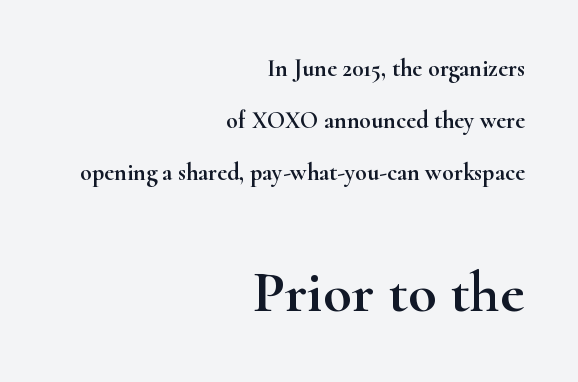
Small over large — that's the arrangement of the two blocks here. Loosely led — the rows are spread out. No italicization has been applied; the sample stays upright. The glyphs in this specimen are seriffed. Words appear dense and cohesive because spacing is normal. Words float on clear page, feet unadorned.
